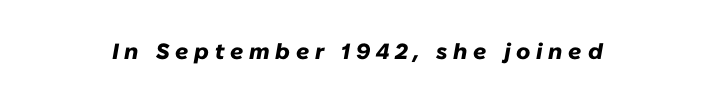
Q: Is the text bold? A: Yes.
Q: Is the text italic (slanted)? A: Yes, it leans right by about 10 degrees.
Q: Is the text underlined? A: No.
Q: Is the spacing between letters normal or unusually wide? A: Unusually wide.
